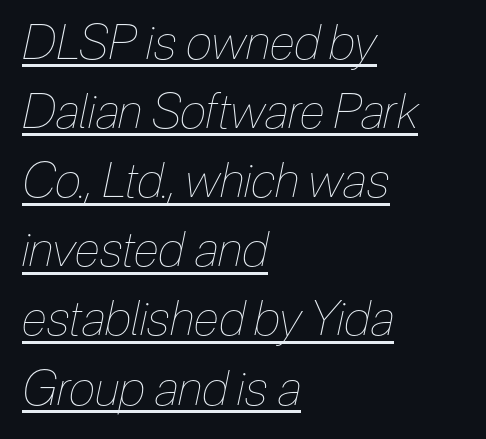
The face used here is rendered with its standard letterfit. Letters have the restrained weight of plain body copy at most. Italic: yes, the glyphs are oblique. Here the designer chose a conventional face with non-uniform glyph widths.
